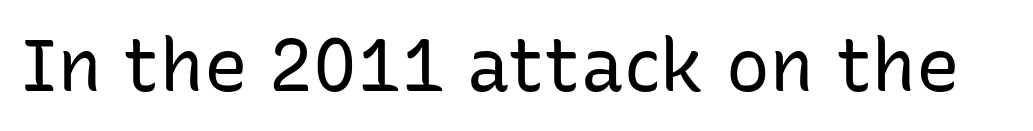
Notice how the stems are strictly vertical — no italics here. There is no visible air inserted between adjacent glyphs. Look at the bottom of the vertical strokes: they stop flat, with no serifs. The font is comparable to plain body text, perhaps lighter. Anything drawn beneath the words? Only blank space.
